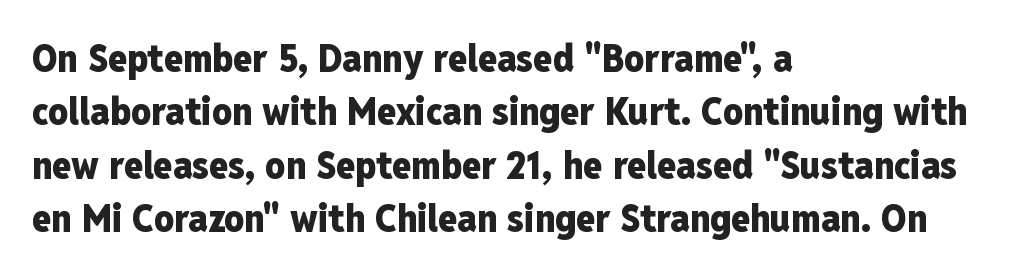
One glance says typical: line gaps are just what's usual. Tall strokes in this sample are plumb rather than angled. Nope, no serifs anywhere on these letters. The passage shown is typed in a proportional face where columns would drift.
